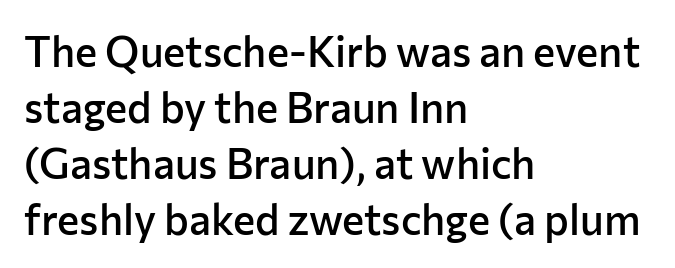
Q: Is the text bold? A: Semi-bold.
Q: Is the text italic (slanted)? A: No, it is upright.
Q: Is the typeface a serif or a sans-serif typeface? A: Sans-serif.
Q: Is the text underlined? A: No.
Q: How is the paragraph aligned? A: Left-aligned.
Q: Is the spacing between letters normal or unusually wide? A: Normal.
Q: Is the spacing between lines tight, normal or loose? A: Normal.
Q: Width (condensed, normal, or wide)? A: Normal.
Q: Stroke contrast? A: Low.
Q: x-height? A: Medium.
Q: Monospaced? A: No.
